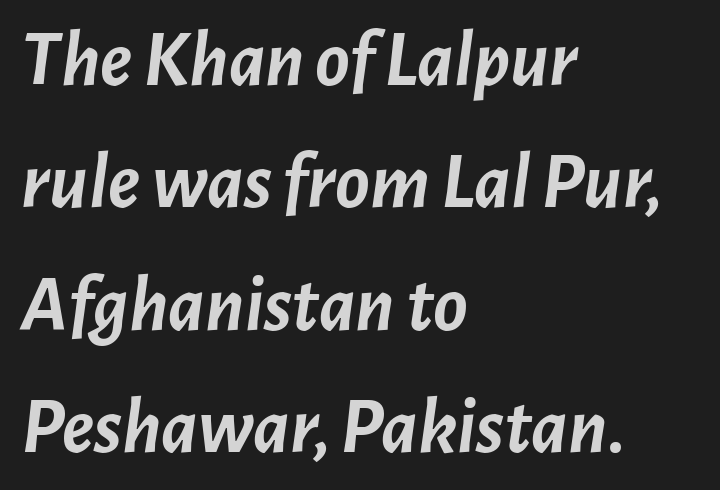
{"italic": "yes", "lean": "right", "slant_degrees": 7, "bold": "yes", "weight": "semibold", "width": "normal", "stroke_contrast": "low", "x_height": "medium", "monospaced": "no", "underline": "no", "align": "left", "line_spacing": "normal", "line_spacing_ratio": 1.53, "letter_spacing": "normal", "letter_spacing_em": 0.0, "glyph_px": 80}
